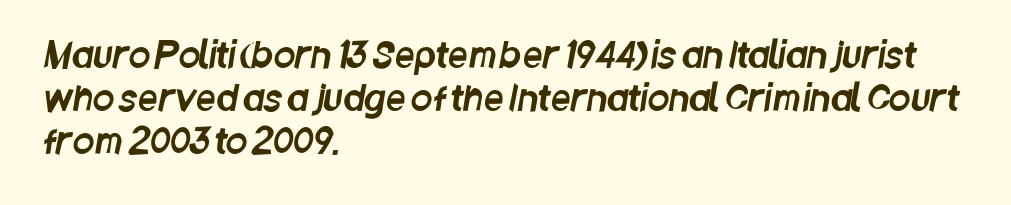
Q: Is the typeface a serif or a sans-serif typeface? A: Sans-serif.
Q: Is the text underlined? A: No.
Q: How is the paragraph aligned? A: Left-aligned.
Q: Is the spacing between letters normal or unusually wide? A: Normal.
Q: Width (condensed, normal, or wide)? A: Condensed.
Q: Stroke contrast? A: Low.
Q: x-height? A: Large.
Q: Monospaced? A: No.
